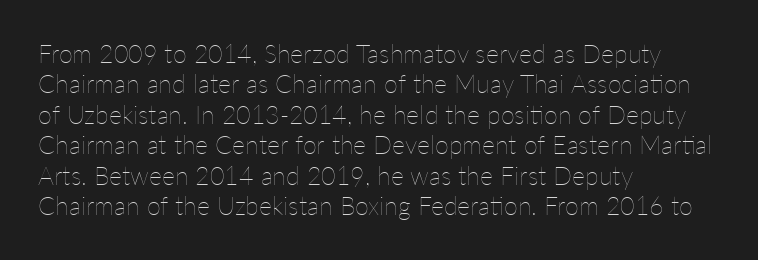
{"italic": "no", "bold": "no", "underline": "no", "align": "left", "line_spacing_ratio": 1.22, "letter_spacing": "normal", "letter_spacing_em": 0.0, "glyph_px": 25}
